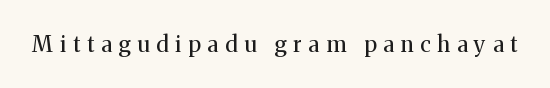
Substantial extra tracking has been applied to these lines. Posture: upright roman. A bare baseline throughout the passage. A quiet, ordinary-to-light weight characterises the typeface.
